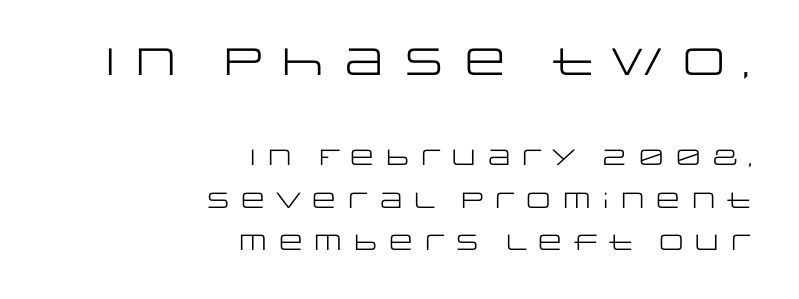
Q: Is the text bold? A: No.
Q: Is the text italic (slanted)? A: No, it is upright.
Q: Is the typeface a serif or a sans-serif typeface? A: Sans-serif.
Q: Is the text underlined? A: No.
Q: How is the paragraph aligned? A: Right-aligned.
Q: Is the spacing between lines tight, normal or loose? A: Loose.
Q: Which block of text is set in a larger size, the first (top) or the second (bottom)? A: The first (top) one.
Q: Width (condensed, normal, or wide)? A: Wide.
Q: Stroke contrast? A: Low.
Q: x-height? A: Large.
Q: Monospaced? A: No.
